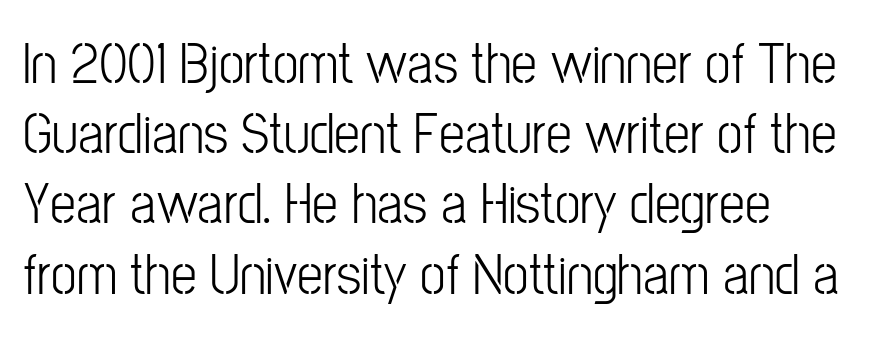
{"serif": "no", "italic": "no", "bold": "no", "weight": "light", "width": "condensed", "stroke_contrast": "low", "x_height": "medium", "monospaced": "no", "underline": "no", "line_spacing_ratio": 1.21, "letter_spacing": "normal", "letter_spacing_em": 0.0, "glyph_px": 58}
